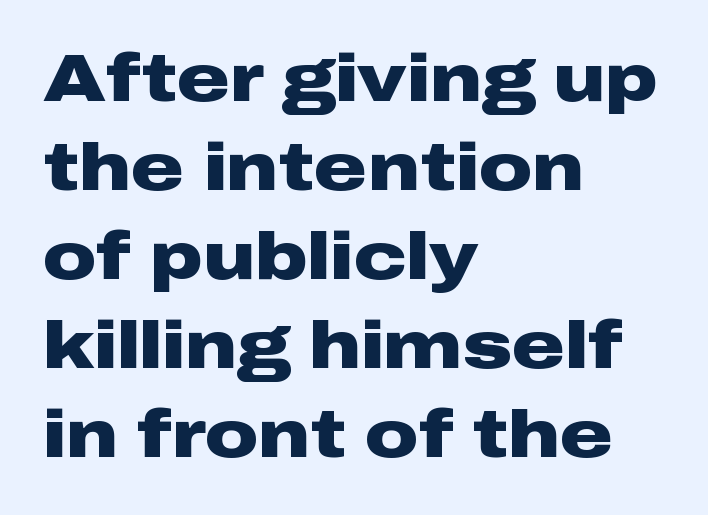
Q: Is the text bold? A: Yes.
Q: Is the text italic (slanted)? A: No, it is upright.
Q: Is the typeface a serif or a sans-serif typeface? A: Sans-serif.
Q: Is the text underlined? A: No.
Q: How is the paragraph aligned? A: Left-aligned.
Q: Is the spacing between letters normal or unusually wide? A: Normal.
Q: Is the spacing between lines tight, normal or loose? A: Normal.
Q: Width (condensed, normal, or wide)? A: Wide.
Q: Stroke contrast? A: Low.
Q: x-height? A: Medium.
Q: Monospaced? A: No.
